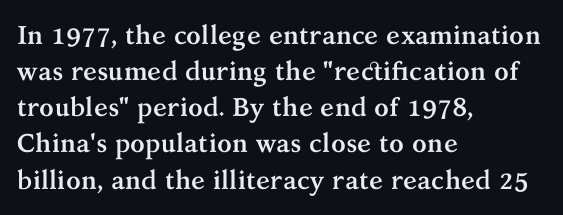
Q: Is the text bold? A: Yes.
Q: Is the text italic (slanted)? A: No, it is upright.
Q: Is the text underlined? A: No.
Q: How is the paragraph aligned? A: Left-aligned.
Q: Is the spacing between letters normal or unusually wide? A: Normal.
Q: Is the spacing between lines tight, normal or loose? A: Normal.
